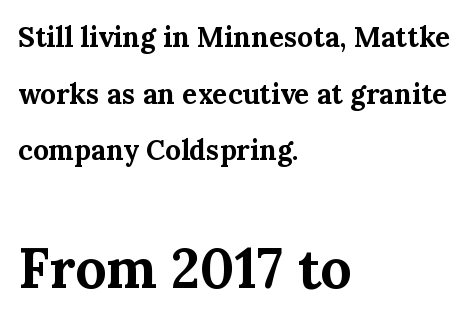
{"serif": "yes", "italic": "no", "bold": "yes", "weight": "bold", "width": "normal", "stroke_contrast": "medium", "x_height": "medium", "monospaced": "no", "underline": "no", "align": "left", "line_spacing": "loose", "line_spacing_ratio": 2.02, "letter_spacing": "normal", "letter_spacing_em": 0.0, "larger_block": "second", "size_ratio": 1.96, "glyph_px": 55}
